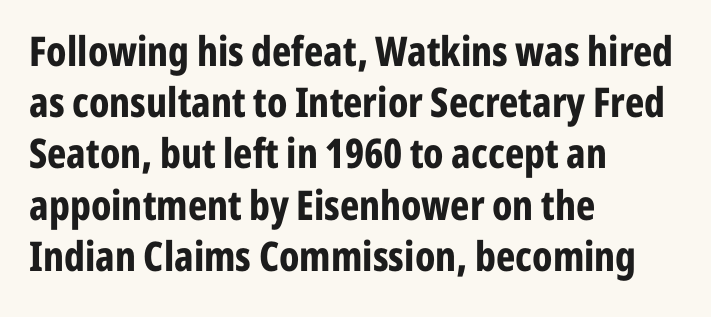
The image shows 41 px bold, condensed sans-serif type, upright; set left-aligned, normal line spacing (1.25x), normal letter spacing, not underlined; low stroke contrast and a medium x-height.
